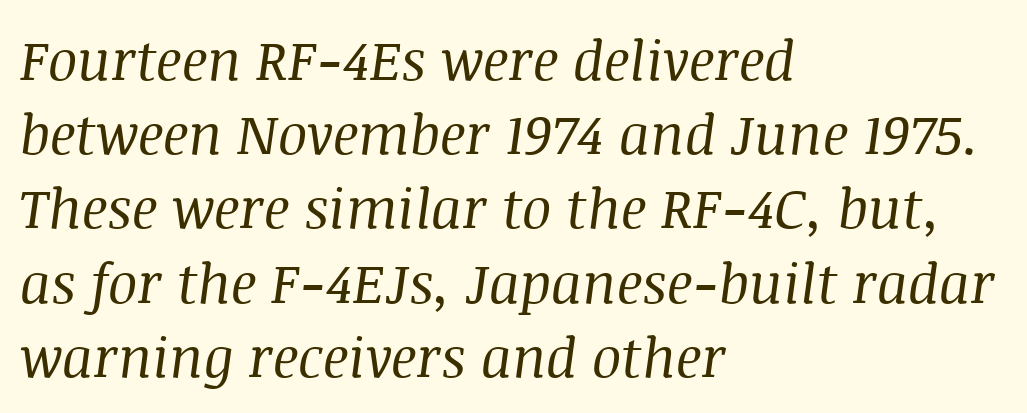
Q: Is the text bold? A: No.
Q: Is the text italic (slanted)? A: Yes, it leans right by about 8 degrees.
Q: Is the typeface a serif or a sans-serif typeface? A: Serif.
Q: Is the text underlined? A: No.
Q: How is the paragraph aligned? A: Left-aligned.
Q: Is the spacing between letters normal or unusually wide? A: Normal.
Q: Is the spacing between lines tight, normal or loose? A: Normal.
Q: Width (condensed, normal, or wide)? A: Normal.
Q: Stroke contrast? A: Medium.
Q: x-height? A: Large.
Q: Monospaced? A: No.
